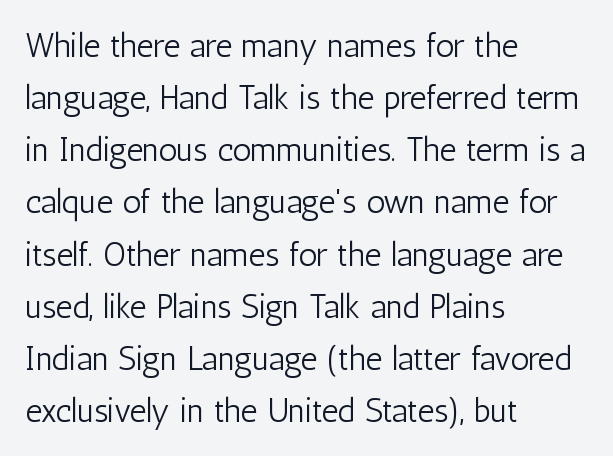
{"serif": "no", "italic": "no", "bold": "no", "weight": "light", "width": "condensed", "stroke_contrast": "low", "x_height": "medium", "monospaced": "no", "underline": "no", "align": "left", "line_spacing": "normal", "line_spacing_ratio": 1.58, "letter_spacing": "normal", "letter_spacing_em": 0.0, "glyph_px": 33}
